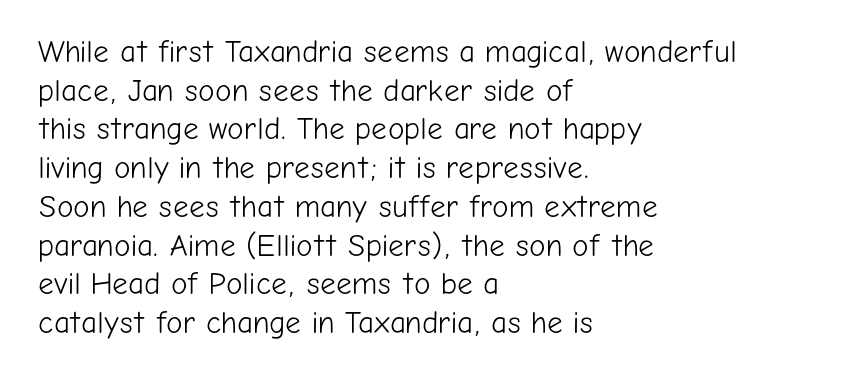
Q: Is the text bold? A: No.
Q: Is the text italic (slanted)? A: No, it is upright.
Q: Is the typeface a serif or a sans-serif typeface? A: Sans-serif.
Q: Is the text underlined? A: No.
Q: How is the paragraph aligned? A: Left-aligned.
Q: Is the spacing between letters normal or unusually wide? A: Normal.
Q: Is the spacing between lines tight, normal or loose? A: Normal.
Q: Width (condensed, normal, or wide)? A: Normal.
Q: Stroke contrast? A: Low.
Q: x-height? A: Medium.
Q: Monospaced? A: No.
